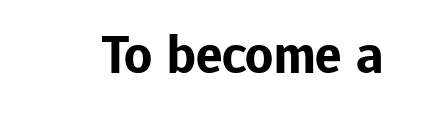
Q: Is the text bold? A: Yes.
Q: Is the text italic (slanted)? A: No, it is upright.
Q: Is the typeface a serif or a sans-serif typeface? A: Sans-serif.
Q: Is the text underlined? A: No.
Q: Is the spacing between letters normal or unusually wide? A: Normal.
Q: Width (condensed, normal, or wide)? A: Normal.
Q: Stroke contrast? A: Low.
Q: x-height? A: Medium.
Q: Monospaced? A: No.
